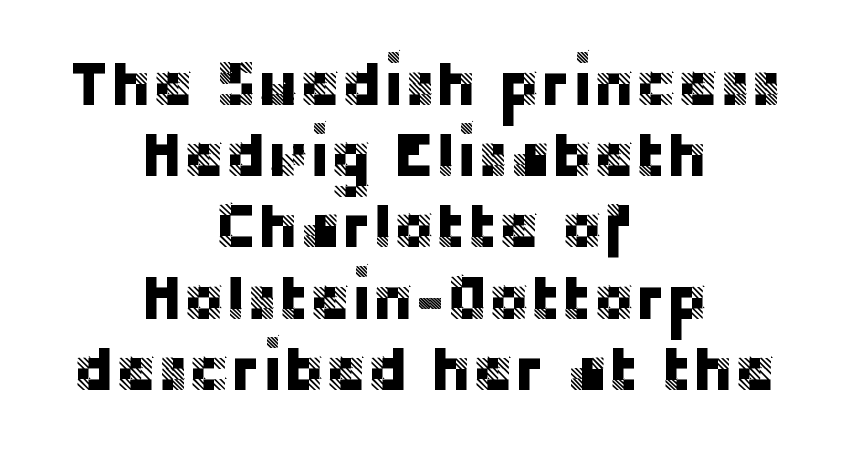
{"serif": "no", "italic": "no", "width": "normal", "stroke_contrast": "low", "x_height": "large", "monospaced": "no", "underline": "no", "align": "center", "line_spacing": "tight", "line_spacing_ratio": 1.13, "letter_spacing": "normal", "letter_spacing_em": 0.0, "glyph_px": 63}
